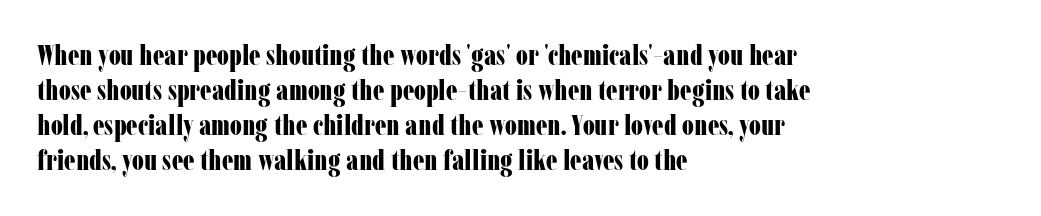
There is no visible air inserted between adjacent glyphs. The rendering anchors every line to the left-hand side. The rendering uses a bold face; every stroke is thick and dark. Posture: vertical. The foot of each line stays bare and open. Looks like regular typesetting: each glyph gets only the width it needs.
